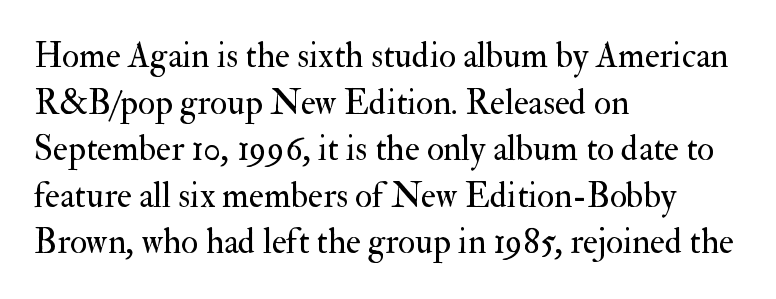
Weight: regular or lighter. The lines in this sample share a left origin and differ only in where they stop. Does extra space separate the letters? No, they use regular spacing. The rendering uses natural spacing where letterforms have individual widths. The zone under the glyphs is completely vacant. Every stem runs plumb, perpendicular to the baseline.
